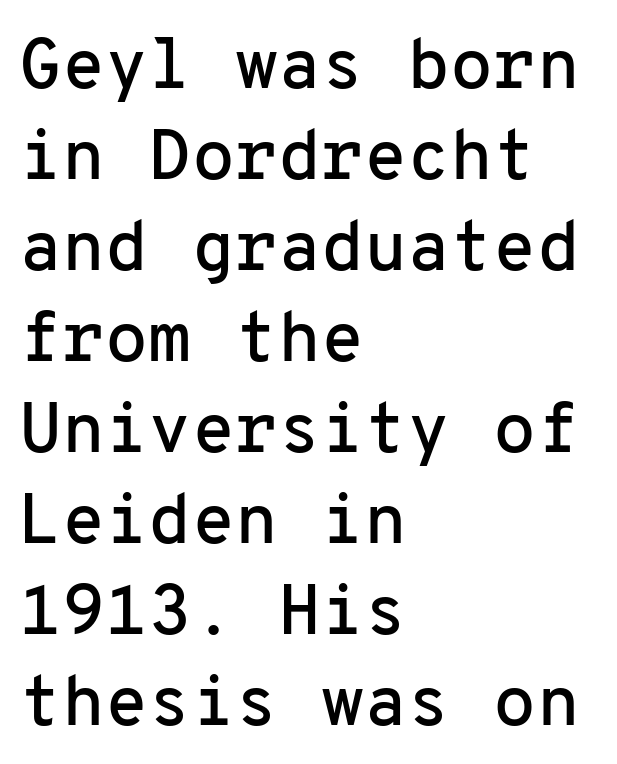
Q: Is the text italic (slanted)? A: No, it is upright.
Q: Is the typeface a serif or a sans-serif typeface? A: Sans-serif.
Q: Is the text underlined? A: No.
Q: How is the paragraph aligned? A: Left-aligned.
Q: Is the spacing between letters normal or unusually wide? A: Normal.
Q: Is the spacing between lines tight, normal or loose? A: Normal.
Q: Width (condensed, normal, or wide)? A: Normal.
Q: Stroke contrast? A: Low.
Q: x-height? A: Medium.
Q: Monospaced? A: Yes.
